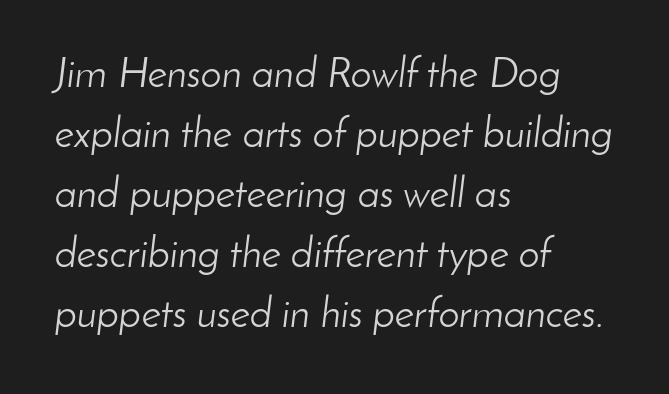
Q: Is the text bold? A: No.
Q: Is the text italic (slanted)? A: Yes, it leans right by about 8 degrees.
Q: Is the text underlined? A: No.
Q: How is the paragraph aligned? A: Left-aligned.
Q: Is the spacing between letters normal or unusually wide? A: Normal.
Q: Is the spacing between lines tight, normal or loose? A: Normal.
Q: Width (condensed, normal, or wide)? A: Normal.
Q: Stroke contrast? A: Low.
Q: x-height? A: Small.
Q: Monospaced? A: No.
